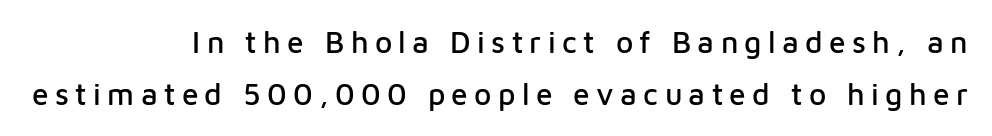
{"serif": "no", "italic": "no", "width": "normal", "stroke_contrast": "low", "x_height": "medium", "monospaced": "no", "underline": "no", "align": "right", "line_spacing_ratio": 1.72, "letter_spacing": "wide", "letter_spacing_em": 0.21, "glyph_px": 30}
